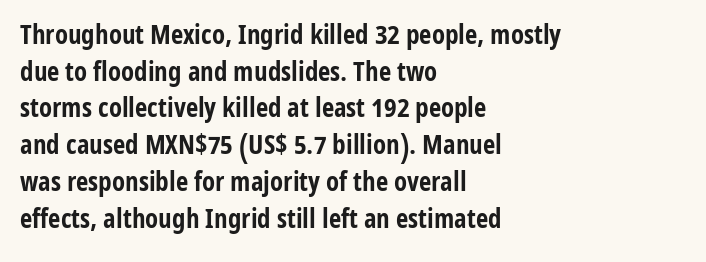
Q: Is the text bold? A: Yes.
Q: Is the text italic (slanted)? A: No, it is upright.
Q: Is the text underlined? A: No.
Q: How is the paragraph aligned? A: Left-aligned.
Q: Is the spacing between letters normal or unusually wide? A: Normal.
Q: Is the spacing between lines tight, normal or loose? A: Normal.
